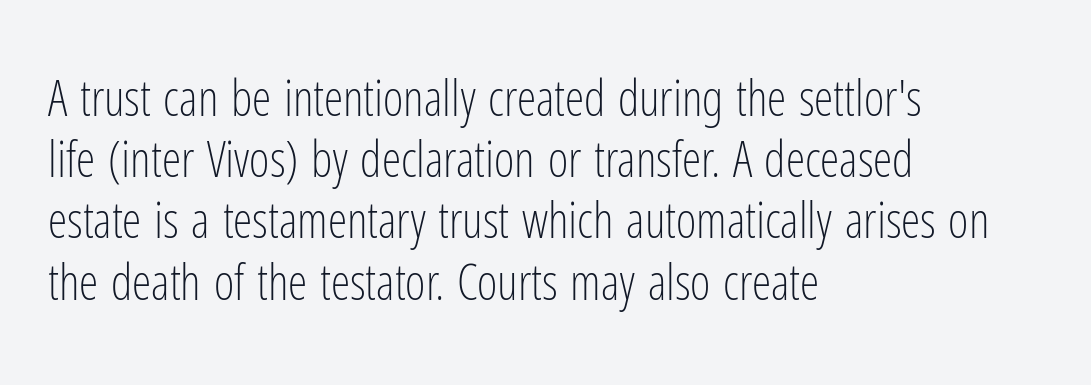
Q: Is the text bold? A: No.
Q: Is the text italic (slanted)? A: No, it is upright.
Q: Is the typeface a serif or a sans-serif typeface? A: Sans-serif.
Q: Is the text underlined? A: No.
Q: How is the paragraph aligned? A: Left-aligned.
Q: Is the spacing between letters normal or unusually wide? A: Normal.
Q: Is the spacing between lines tight, normal or loose? A: Normal.
Q: Width (condensed, normal, or wide)? A: Condensed.
Q: Stroke contrast? A: Low.
Q: x-height? A: Medium.
Q: Monospaced? A: No.
